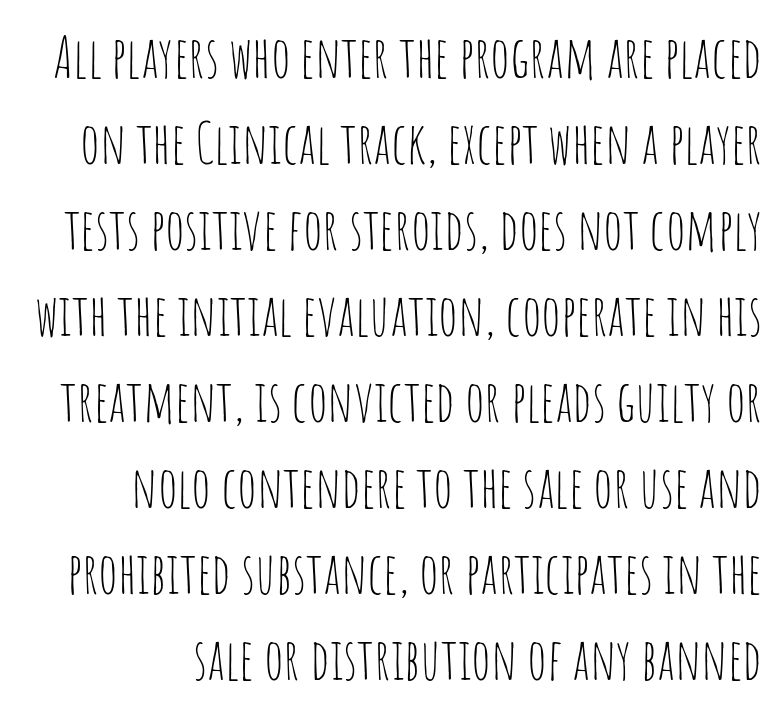
{"serif": "no", "italic": "no", "bold": "no", "weight": "thin", "width": "condensed", "stroke_contrast": "low", "x_height": "large", "monospaced": "no", "underline": "no", "align": "right", "line_spacing": "normal", "line_spacing_ratio": 1.51, "letter_spacing": "normal", "letter_spacing_em": 0.0, "glyph_px": 57}
